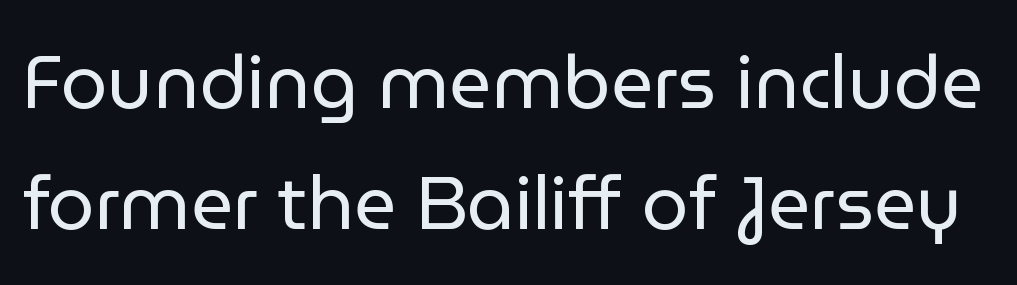
The image shows 74 px regular-weight sans-serif type, upright; set normal line spacing (1.63x), normal letter spacing, not underlined; low stroke contrast and a medium x-height.
